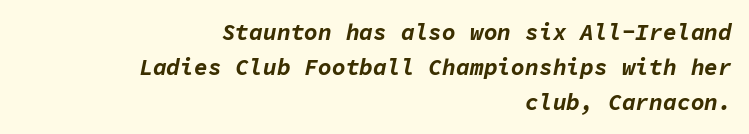
The image shows 23 px bold type, italic (leaning right); set right-aligned, normal line spacing (1.52x), normal letter spacing, not underlined.
